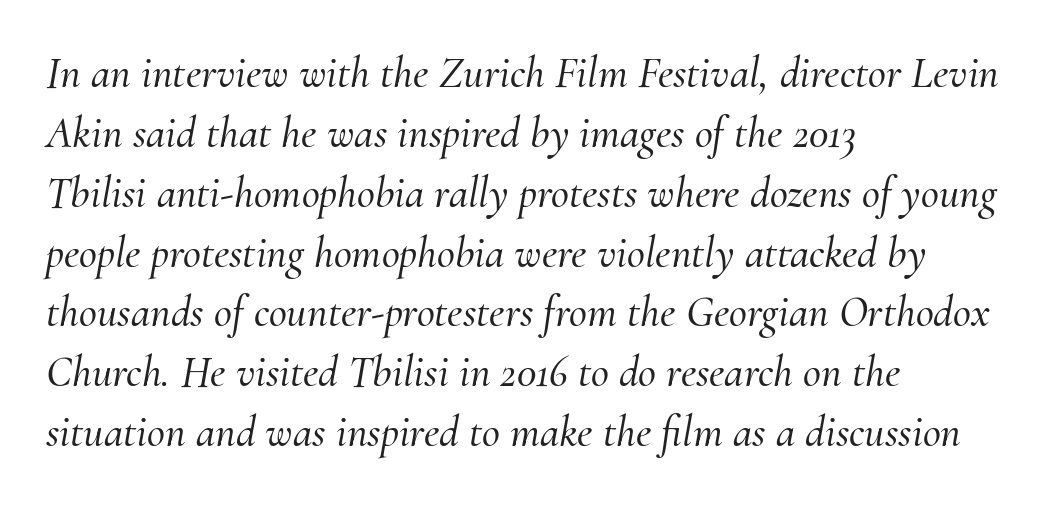
The image shows 44 px serif type, italic (leaning right); set left-aligned, normal line spacing (1.36x), normal letter spacing, not underlined; medium stroke contrast and a small x-height.
